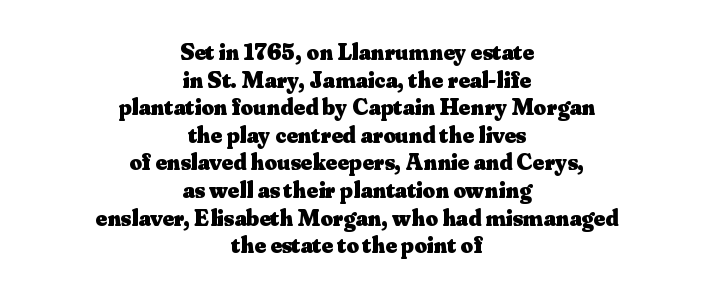
Q: Is the text bold? A: Yes.
Q: Is the text italic (slanted)? A: No, it is upright.
Q: Is the text underlined? A: No.
Q: How is the paragraph aligned? A: Centered.
Q: Is the spacing between letters normal or unusually wide? A: Normal.
Q: Is the spacing between lines tight, normal or loose? A: Tight.
